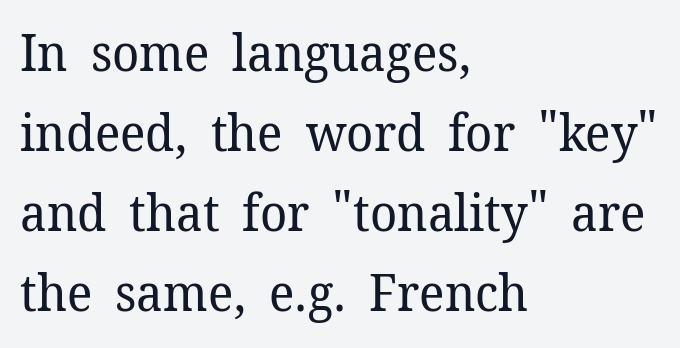
The image shows 51 px regular-weight serif type, upright; set left-aligned, normal line spacing (1.57x), normal letter spacing, not underlined; low stroke contrast and a medium x-height.
